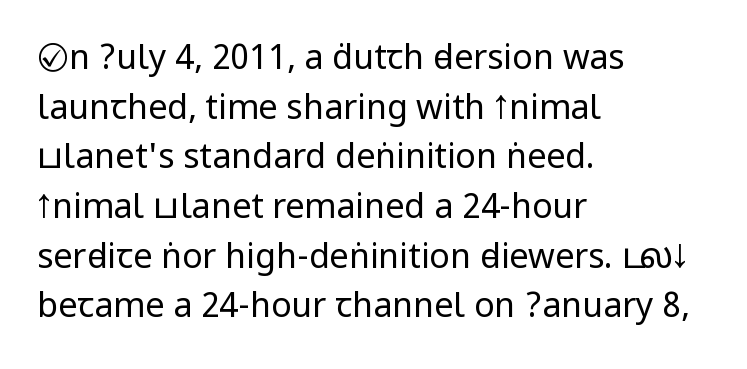
The type sits square on the baseline with zero lean. One glance says typical: line gaps are just what's usual. Glyph-to-glyph distance matches everyday printed text. What kind of face is this? One without serifs — a sans. No heavy texture on the line: the type isn't bold.
